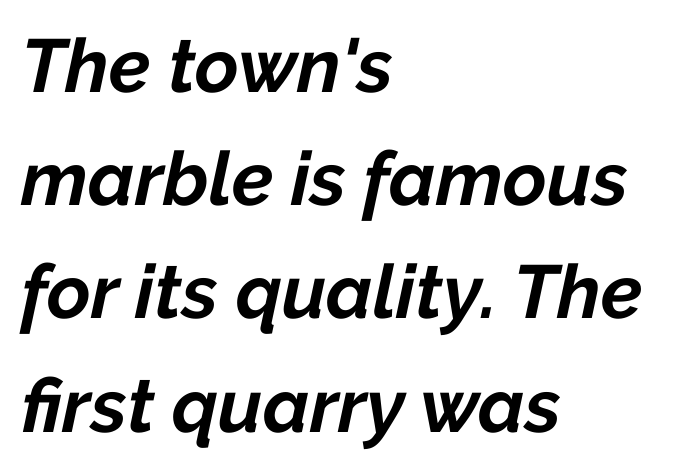
Q: Is the text bold? A: Yes.
Q: Is the text italic (slanted)? A: Yes, it leans right by about 12 degrees.
Q: Is the text underlined? A: No.
Q: How is the paragraph aligned? A: Left-aligned.
Q: Is the spacing between letters normal or unusually wide? A: Normal.
Q: Is the spacing between lines tight, normal or loose? A: Normal.
Q: Width (condensed, normal, or wide)? A: Normal.
Q: Stroke contrast? A: Low.
Q: x-height? A: Medium.
Q: Monospaced? A: No.
